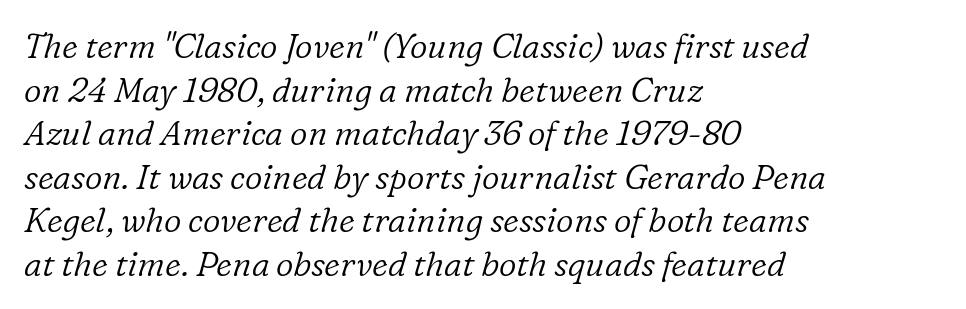
Q: Is the text bold? A: No.
Q: Is the text italic (slanted)? A: Yes, it leans right by about 16 degrees.
Q: Is the typeface a serif or a sans-serif typeface? A: Serif.
Q: Is the text underlined? A: No.
Q: How is the paragraph aligned? A: Left-aligned.
Q: Is the spacing between letters normal or unusually wide? A: Normal.
Q: Is the spacing between lines tight, normal or loose? A: Normal.
Q: Width (condensed, normal, or wide)? A: Normal.
Q: Stroke contrast? A: Low.
Q: x-height? A: Medium.
Q: Monospaced? A: No.
